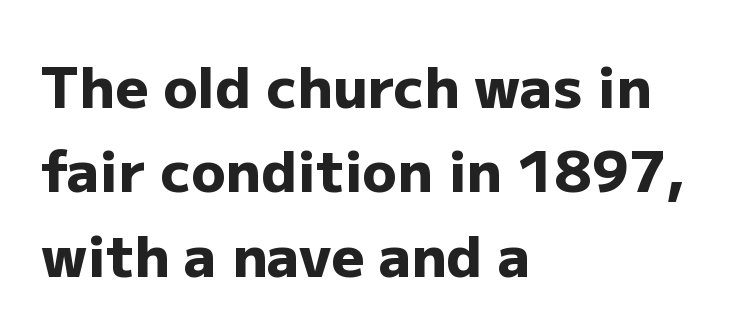
{"serif": "no", "italic": "no", "bold": "yes", "weight": "heavy", "width": "normal", "stroke_contrast": "low", "x_height": "medium", "monospaced": "no", "underline": "no", "align": "left", "line_spacing": "normal", "line_spacing_ratio": 1.48, "letter_spacing": "normal", "letter_spacing_em": 0.0, "glyph_px": 57}
